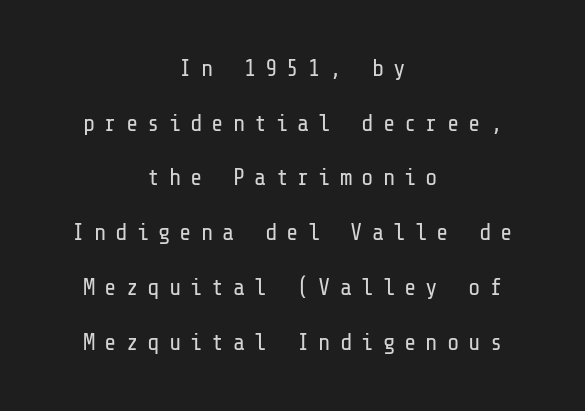
Posture: vertical. Only glyphs here, with clear space below each row. Teacher's note: observe the equal gaps on both sides — that is centered alignment. Short note: letters widely spaced. Compared with a typical body face, this is equally light or lighter still.
